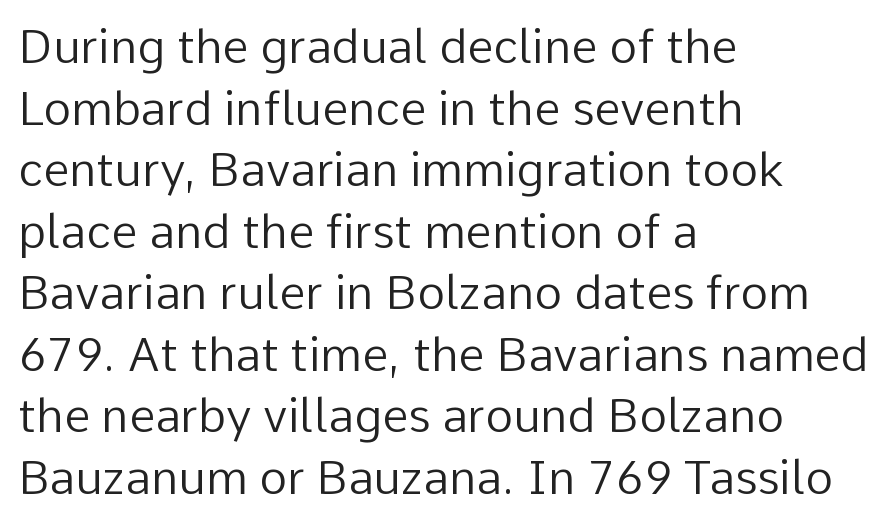
{"serif": "no", "italic": "no", "bold": "no", "weight": "regular", "width": "normal", "stroke_contrast": "low", "x_height": "medium", "monospaced": "no", "underline": "no", "align": "left", "line_spacing": "normal", "line_spacing_ratio": 1.31, "letter_spacing": "normal", "letter_spacing_em": 0.0, "glyph_px": 47}
